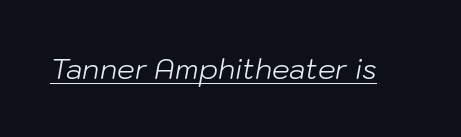
{"italic": "yes", "lean": "right", "slant_degrees": 10, "bold": "no", "weight": "light", "width": "normal", "stroke_contrast": "low", "x_height": "medium", "monospaced": "no", "underline": "yes", "letter_spacing": "normal", "letter_spacing_em": 0.0, "glyph_px": 28}
